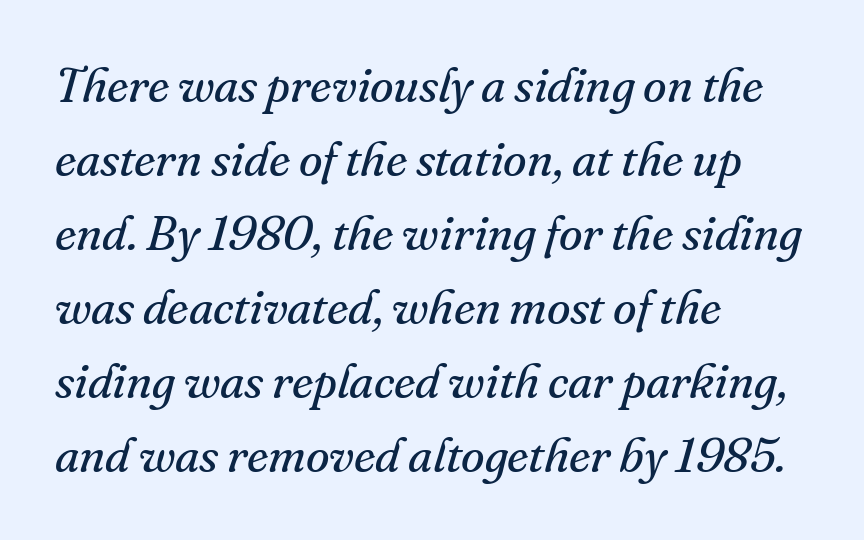
The image shows 48 px regular-weight serif type, italic (leaning right); set left-aligned, normal line spacing (1.54x), normal letter spacing, not underlined; medium stroke contrast and a small x-height.
